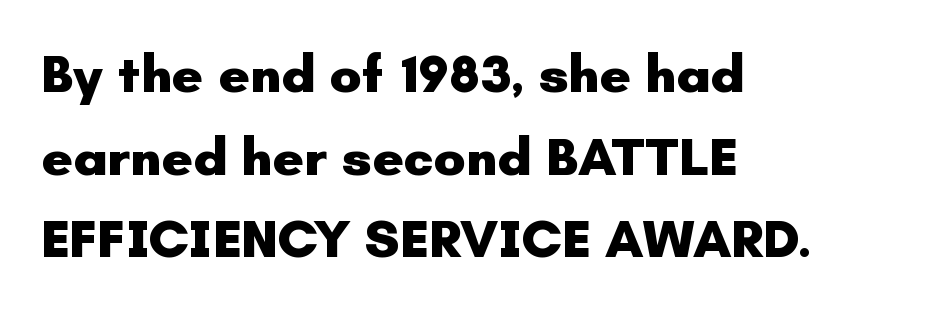
Q: Is the text bold? A: Yes.
Q: Is the text italic (slanted)? A: No, it is upright.
Q: Is the typeface a serif or a sans-serif typeface? A: Sans-serif.
Q: Is the text underlined? A: No.
Q: How is the paragraph aligned? A: Left-aligned.
Q: Is the spacing between letters normal or unusually wide? A: Normal.
Q: Is the spacing between lines tight, normal or loose? A: Normal.
Q: Width (condensed, normal, or wide)? A: Normal.
Q: Stroke contrast? A: Low.
Q: x-height? A: Small.
Q: Monospaced? A: No.
